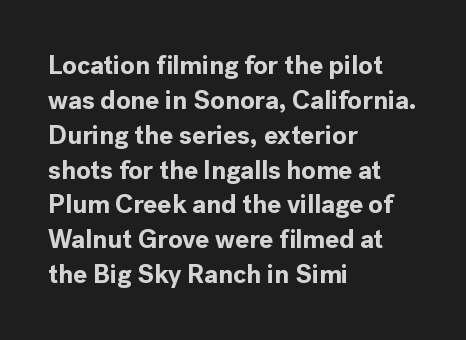
The image shows 26 px bold type, upright; set left-aligned, normal line spacing (1.34x), normal letter spacing, not underlined.
